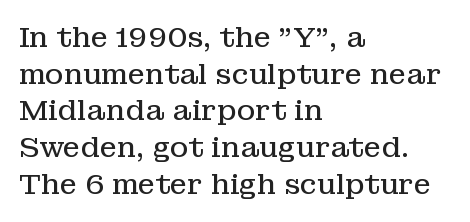
Each word holds together tightly as a unit, with standard inter-letter gaps. The letters stand upright; this is a roman face. If you measured baseline to baseline, you'd find a middling distance. Each stroke keeps to a modest, everyday thickness or less. Type style note: has serifs. Varying glyph widths throughout — classic text-font behaviour.
